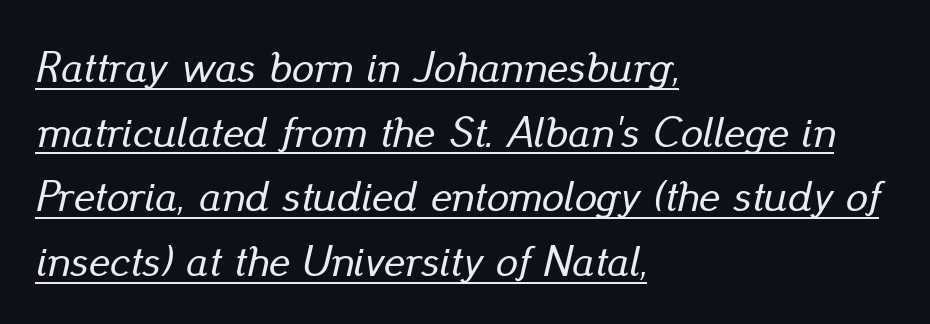
{"italic": "yes", "lean": "right", "slant_degrees": 13, "width": "normal", "stroke_contrast": "low", "x_height": "small", "monospaced": "no", "underline": "yes", "align": "left", "line_spacing": "normal", "line_spacing_ratio": 1.47, "letter_spacing": "normal", "letter_spacing_em": 0.0, "glyph_px": 44}
